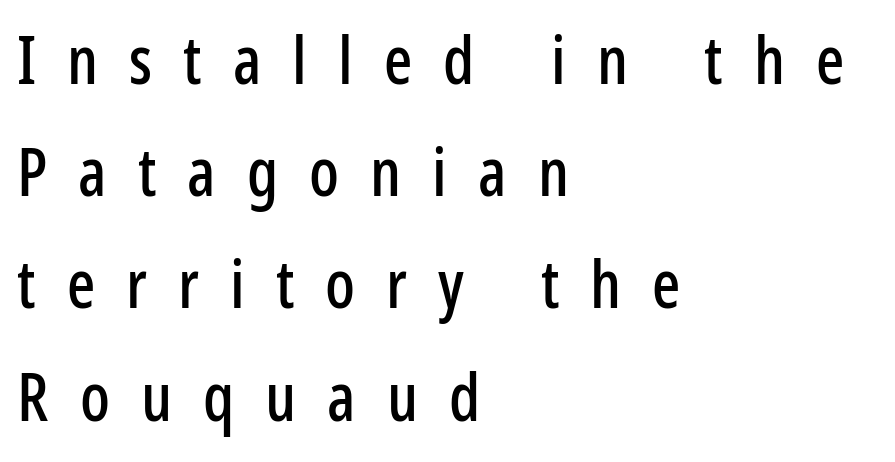
Q: Is the text italic (slanted)? A: No, it is upright.
Q: Is the typeface a serif or a sans-serif typeface? A: Sans-serif.
Q: Is the text underlined? A: No.
Q: How is the paragraph aligned? A: Left-aligned.
Q: Is the spacing between letters normal or unusually wide? A: Unusually wide.
Q: Is the spacing between lines tight, normal or loose? A: Normal.
Q: Width (condensed, normal, or wide)? A: Condensed.
Q: Stroke contrast? A: Low.
Q: x-height? A: Medium.
Q: Monospaced? A: No.
